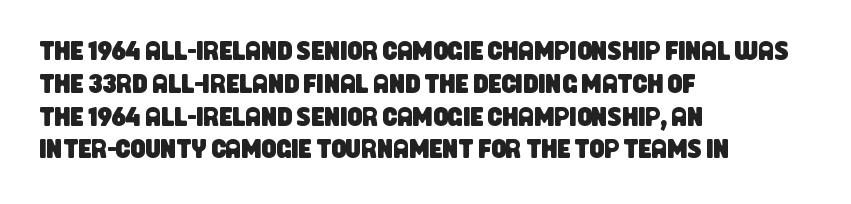
Rows of type keep a routine distance in the vertical direction. These lines stack with their left ends in a neat column. The horizontal fit of the characters is conventional and even. Underline: absent.
